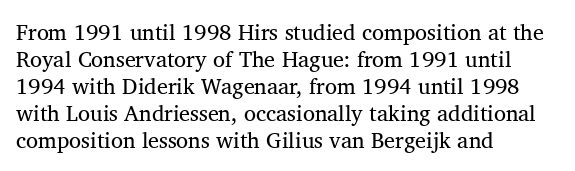
{"italic": "no", "bold": "no", "underline": "no", "align": "left", "line_spacing_ratio": 1.23, "letter_spacing": "normal", "letter_spacing_em": 0.0, "glyph_px": 22}
